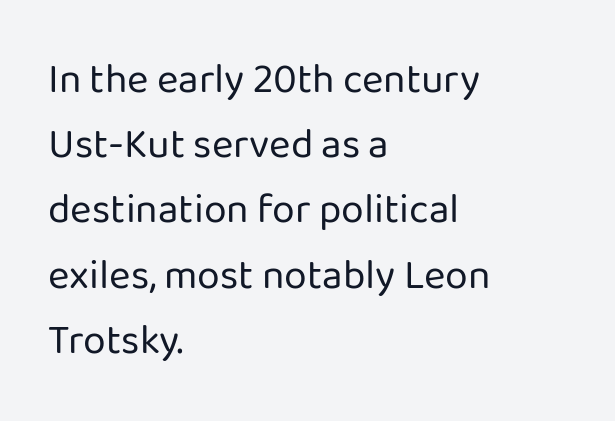
This sample uses an upright cut, with every glyph sitting square on the baseline. This sample uses plain, unmodified letter spacing. Each letter keeps its own natural width here, so spacing adapts to shape. The face used here is a sans, in the tradition of grotesques and geometrics.
